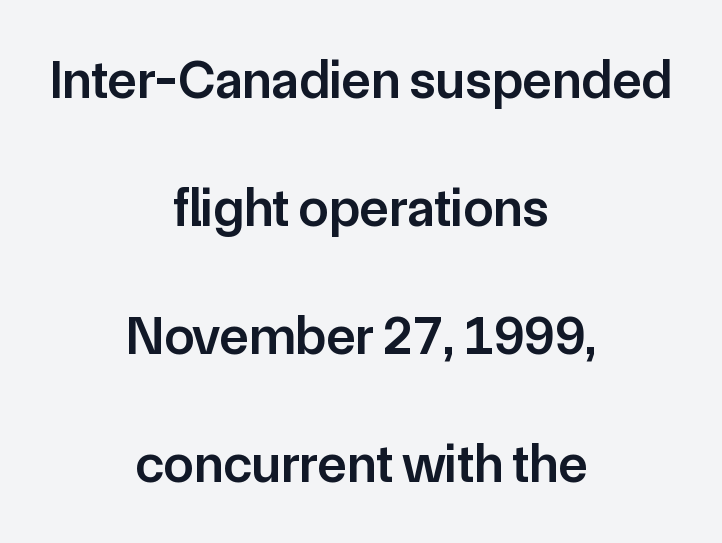
The image shows 54 px semibold sans-serif type, upright; set centered, loose line spacing (2.37x), normal letter spacing, not underlined; low stroke contrast and a medium x-height.
